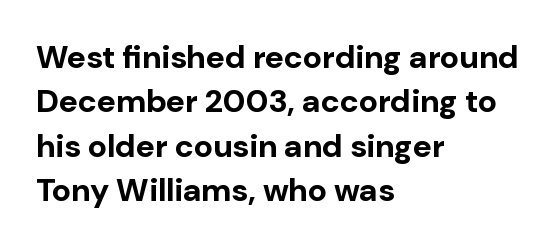
Q: Is the text bold? A: Yes.
Q: Is the text italic (slanted)? A: No, it is upright.
Q: Is the typeface a serif or a sans-serif typeface? A: Sans-serif.
Q: Is the text underlined? A: No.
Q: How is the paragraph aligned? A: Left-aligned.
Q: Is the spacing between letters normal or unusually wide? A: Normal.
Q: Is the spacing between lines tight, normal or loose? A: Normal.
Q: Width (condensed, normal, or wide)? A: Normal.
Q: Stroke contrast? A: Low.
Q: x-height? A: Medium.
Q: Monospaced? A: No.
